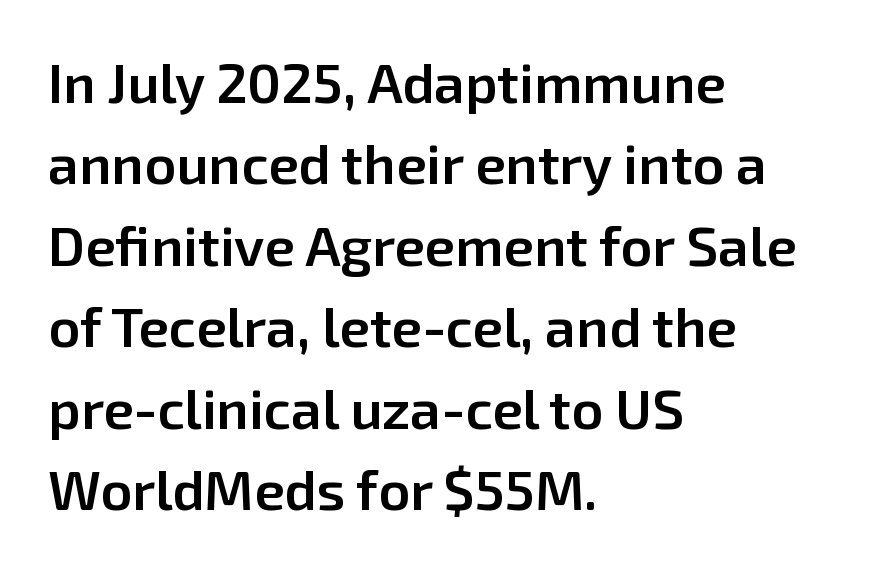
Q: Is the text bold? A: Semi-bold.
Q: Is the text italic (slanted)? A: No, it is upright.
Q: Is the typeface a serif or a sans-serif typeface? A: Sans-serif.
Q: Is the text underlined? A: No.
Q: How is the paragraph aligned? A: Left-aligned.
Q: Is the spacing between letters normal or unusually wide? A: Normal.
Q: Is the spacing between lines tight, normal or loose? A: Normal.
Q: Width (condensed, normal, or wide)? A: Normal.
Q: Stroke contrast? A: Low.
Q: x-height? A: Medium.
Q: Monospaced? A: No.
